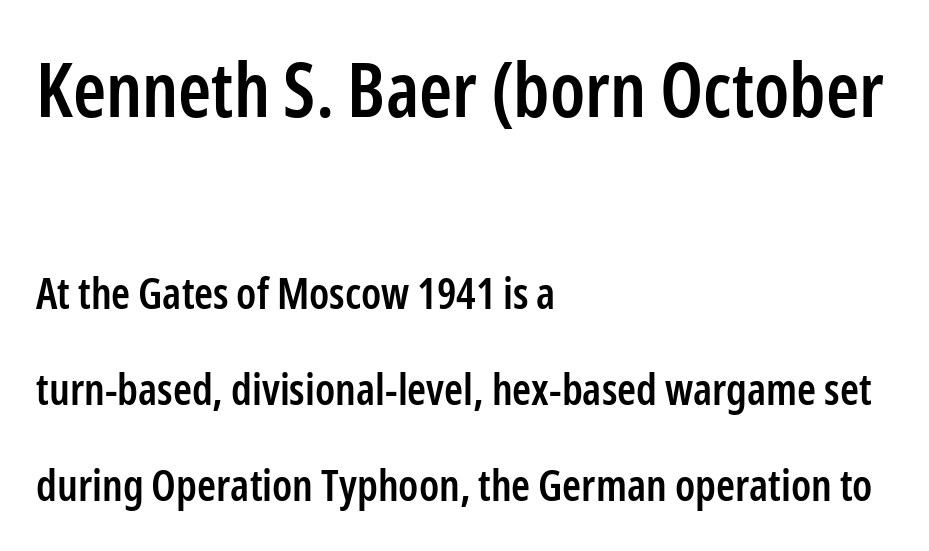
The face used here appears at its bigger size in the upper chunk. Successive baselines arrive slowly, with a big drop between each. Serif or sans? Sans — the stroke terminals are bare. Look at the stroke-to-counter ratio: somewhat heavy, a semibold.
